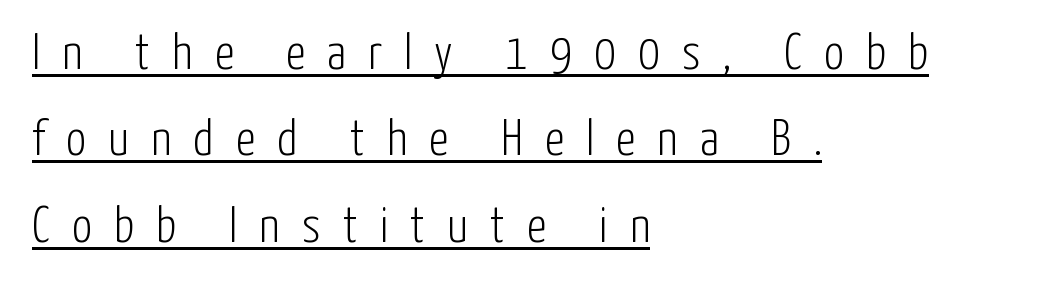
The image shows 50 px light, condensed sans-serif type, upright; set left-aligned, line spacing 1.73x, unusually wide letter spacing (+0.44 em), underlined; low stroke contrast and a medium x-height.
